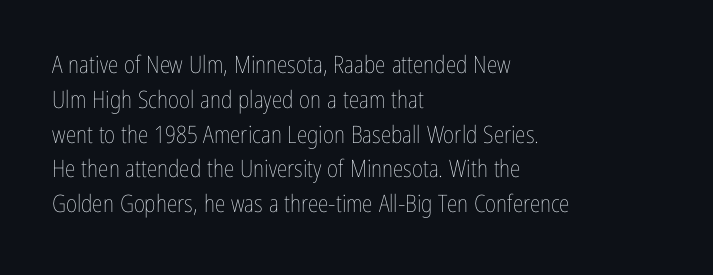
The image shows 24 px text type, upright; set left-aligned, normal line spacing (1.45x), normal letter spacing, not underlined.
